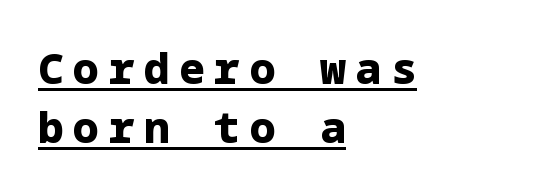
Each line starts at the same left margin while the right side varies. Nope, not italic — everything's standing straight. The type is letterspaced generously, with wide tracking. A normal amount of white space separates one row of letters from the next. Regarding serifs, this sample does without them. Its strokes are broad and dark, the hallmark of bold type.
